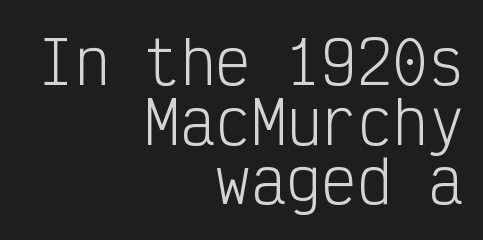
{"serif": "no", "italic": "no", "bold": "no", "weight": "light", "width": "condensed", "stroke_contrast": "low", "x_height": "medium", "monospaced": "yes", "underline": "no", "align": "right", "line_spacing": "tight", "line_spacing_ratio": 1.01, "letter_spacing": "normal", "letter_spacing_em": 0.0, "glyph_px": 59}
